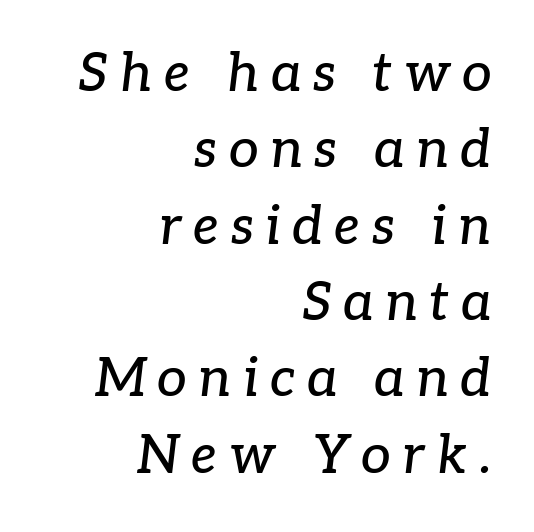
Quick note: underline off. The passage shown leans; its letterforms are oblique. These lines are set flush right with a ragged left edge. Honestly, the row spacing looks completely unremarkable.
